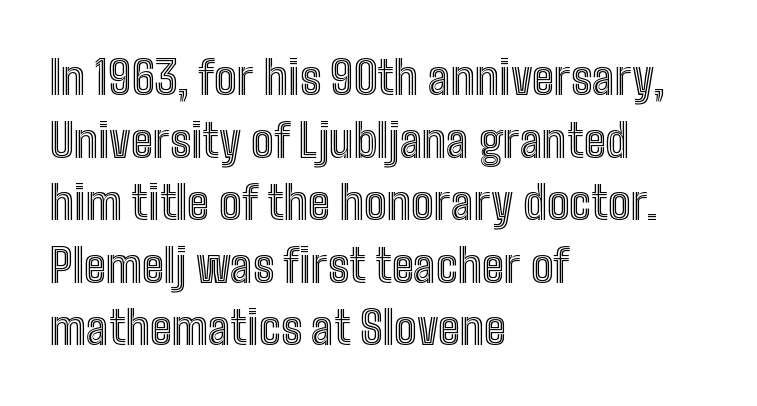
Q: Is the text italic (slanted)? A: No, it is upright.
Q: Is the text underlined? A: No.
Q: How is the paragraph aligned? A: Left-aligned.
Q: Is the spacing between letters normal or unusually wide? A: Normal.
Q: Is the spacing between lines tight, normal or loose? A: Normal.
Q: Width (condensed, normal, or wide)? A: Condensed.
Q: x-height? A: Medium.
Q: Monospaced? A: No.
